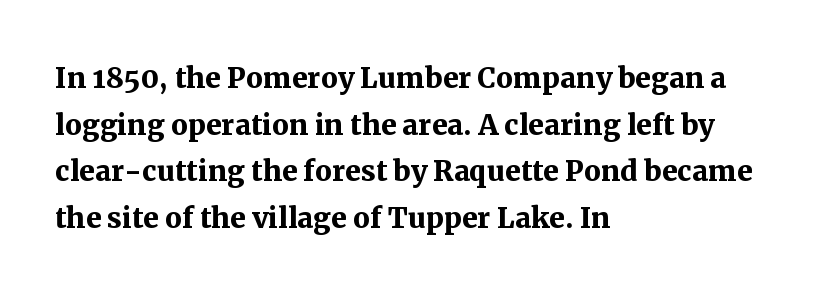
The image shows 38 px semibold serif type, upright; set left-aligned, line spacing 1.23x, normal letter spacing, not underlined; medium stroke contrast and a medium x-height.
